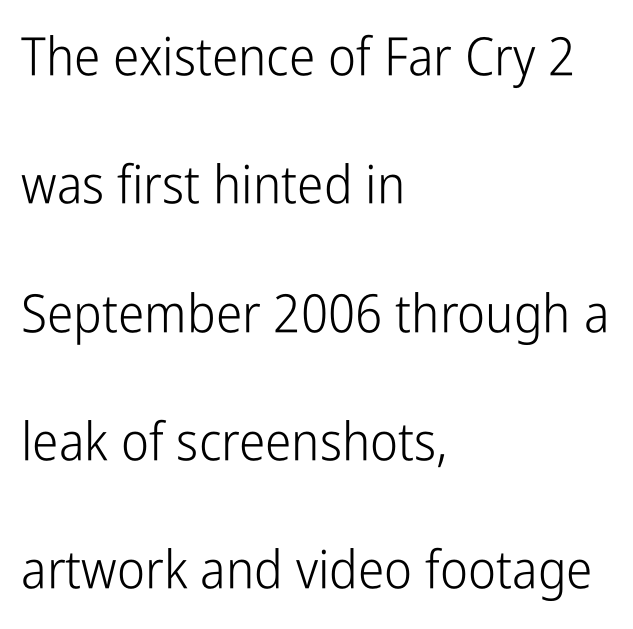
The image shows 53 px light, condensed sans-serif type, upright; set left-aligned, loose line spacing (2.42x), normal letter spacing, not underlined; low stroke contrast and a medium x-height.
